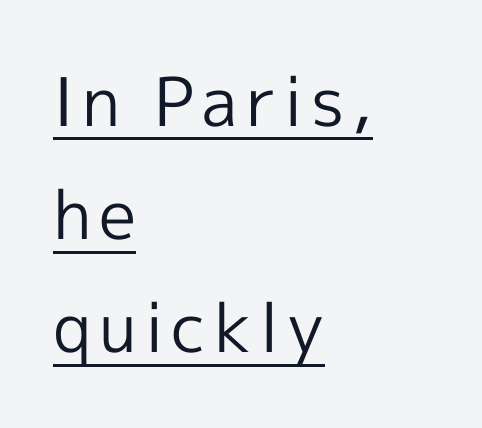
The image shows 67 px regular-weight sans-serif type, upright; set left-aligned, normal line spacing (1.69x), underlined; a medium x-height.
